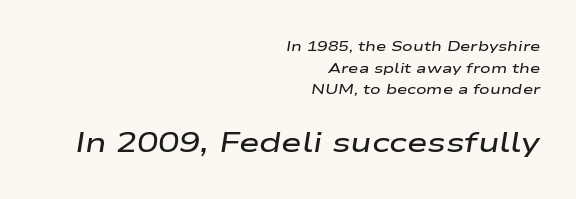
Q: Is the text bold? A: Semi-bold.
Q: Is the text italic (slanted)? A: Yes, it leans right by about 9 degrees.
Q: Is the text underlined? A: No.
Q: How is the paragraph aligned? A: Right-aligned.
Q: Is the spacing between letters normal or unusually wide? A: Normal.
Q: Is the spacing between lines tight, normal or loose? A: Normal.
Q: Which block of text is set in a larger size, the first (top) or the second (bottom)? A: The second (bottom) one.
Q: Width (condensed, normal, or wide)? A: Wide.
Q: Stroke contrast? A: Low.
Q: x-height? A: Medium.
Q: Monospaced? A: No.
